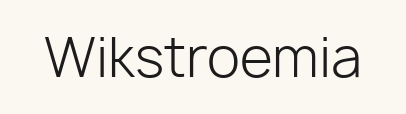
Q: Is the text bold? A: No.
Q: Is the text italic (slanted)? A: No, it is upright.
Q: Is the typeface a serif or a sans-serif typeface? A: Sans-serif.
Q: Is the text underlined? A: No.
Q: Is the spacing between letters normal or unusually wide? A: Normal.
Q: Width (condensed, normal, or wide)? A: Normal.
Q: Stroke contrast? A: Low.
Q: x-height? A: Medium.
Q: Monospaced? A: No.
